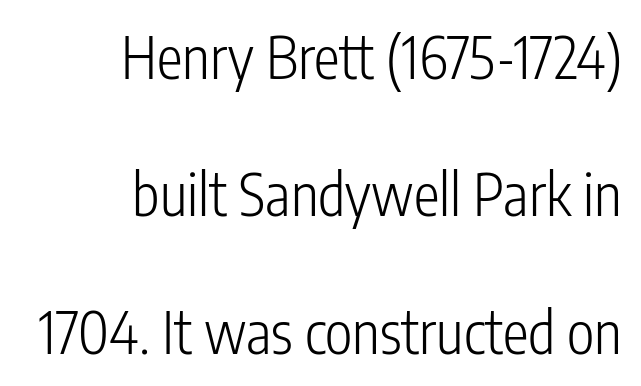
{"serif": "no", "italic": "no", "bold": "no", "weight": "light", "width": "condensed", "stroke_contrast": "low", "x_height": "medium", "monospaced": "no", "underline": "no", "align": "right", "line_spacing": "loose", "line_spacing_ratio": 2.37, "letter_spacing": "normal", "letter_spacing_em": 0.0, "glyph_px": 58}
